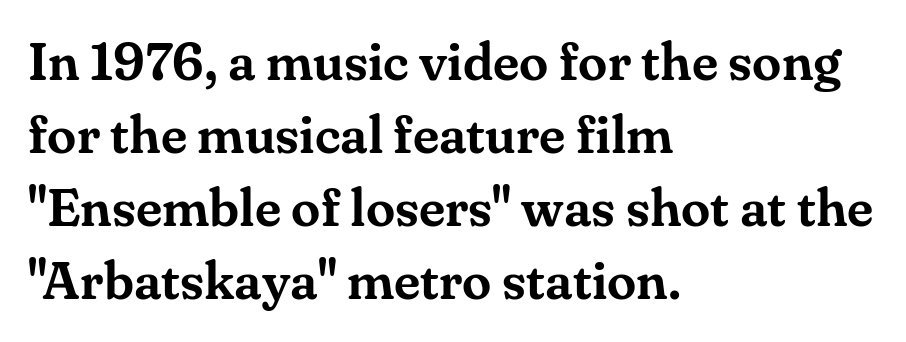
Varying glyph widths throughout — classic text-font behaviour. The letters sit at their default tracking, neither squeezed nor spread. A serif font was chosen for this passage. This is roman type, the default non-slanted kind.
